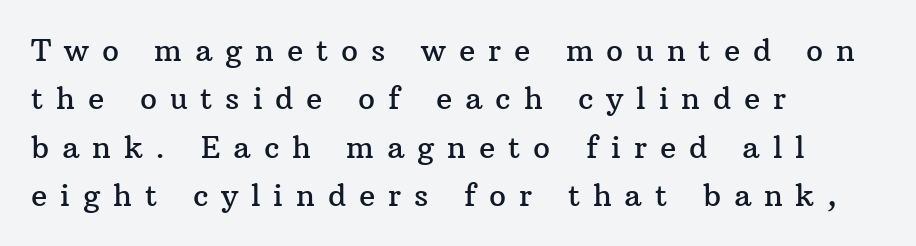
Q: Is the text italic (slanted)? A: No, it is upright.
Q: Is the typeface a serif or a sans-serif typeface? A: Serif.
Q: Is the text underlined? A: No.
Q: How is the paragraph aligned? A: Left-aligned.
Q: Is the spacing between letters normal or unusually wide? A: Unusually wide.
Q: Is the spacing between lines tight, normal or loose? A: Normal.
Q: Width (condensed, normal, or wide)? A: Normal.
Q: Stroke contrast? A: Medium.
Q: x-height? A: Medium.
Q: Monospaced? A: No.
